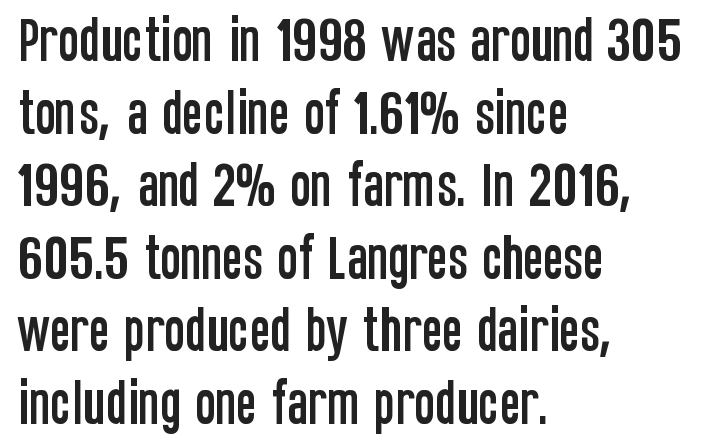
{"serif": "no", "italic": "no", "width": "condensed", "stroke_contrast": "low", "x_height": "large", "monospaced": "no", "underline": "no", "align": "left", "line_spacing": "normal", "line_spacing_ratio": 1.48, "letter_spacing": "normal", "letter_spacing_em": 0.0, "glyph_px": 49}
